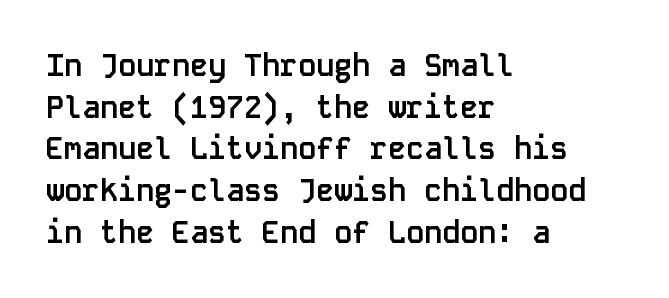
{"serif": "no", "italic": "no", "bold": "yes", "weight": "semibold", "width": "normal", "stroke_contrast": "low", "x_height": "large", "monospaced": "yes", "underline": "no", "align": "left", "line_spacing": "normal", "line_spacing_ratio": 1.39, "letter_spacing": "normal", "letter_spacing_em": 0.0, "glyph_px": 30}
